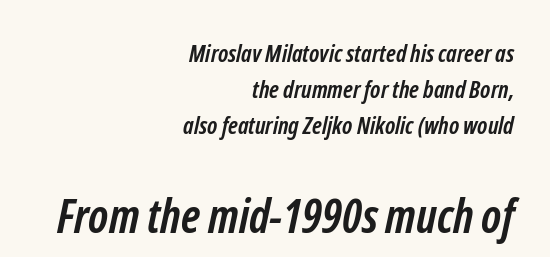
{"serif": "no", "bold": "yes", "weight": "semibold", "width": "condensed", "stroke_contrast": "low", "x_height": "medium", "monospaced": "no", "underline": "no", "align": "right", "line_spacing": "normal", "line_spacing_ratio": 1.51, "letter_spacing": "normal", "letter_spacing_em": 0.0, "larger_block": "second", "size_ratio": 1.96, "glyph_px": 47}
